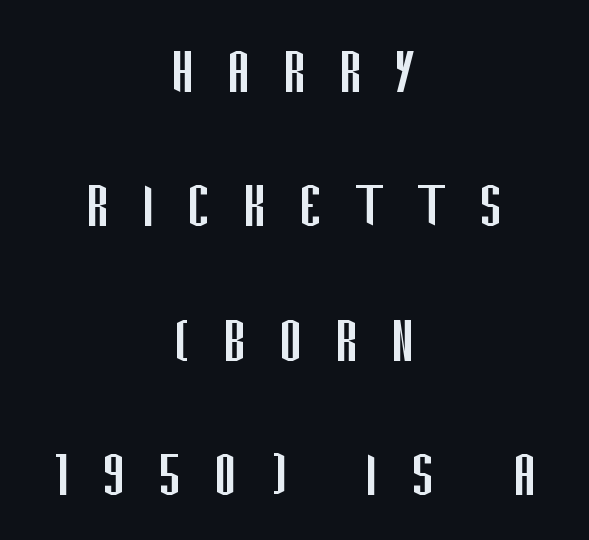
Each word looks stretched out because of the extra space between its letters. What kind of face is this? One without serifs — a sans. Caption: multi-line text, centered on the measure. Posture: upright roman. This sample has the flowing, uneven cadence of proportional lettering. The line-height multiplier appears high, well above default.
